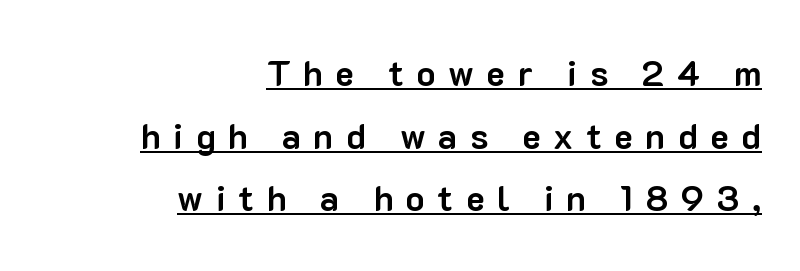
Looks like regular typesetting: each glyph gets only the width it needs. Weight check: bold — yes, fully. Every word sits above its own underline. Display-style spreading of the glyphs; the letterfit is very open. Do the letters lean? They stand straight.
